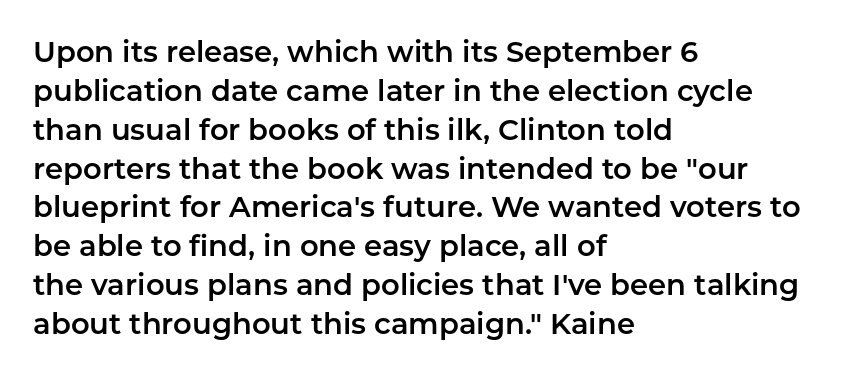
The image shows 29 px sans-serif type, upright; set left-aligned, normal line spacing (1.34x), normal letter spacing, not underlined; low stroke contrast and a medium x-height.
